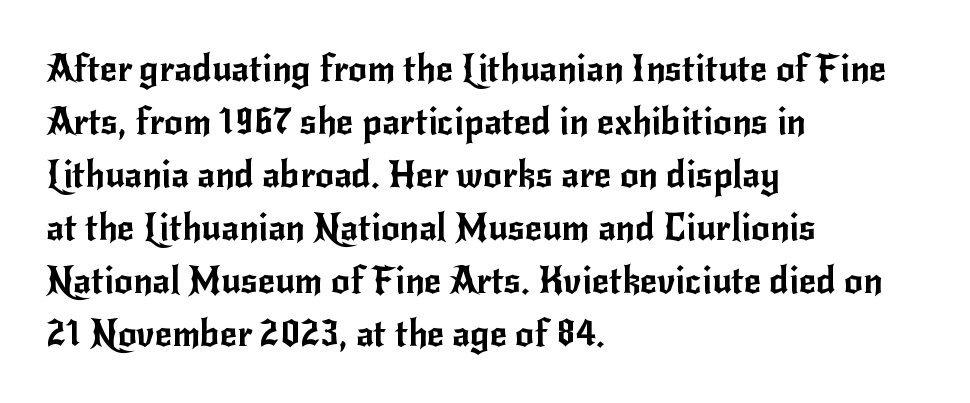
{"serif": "no", "italic": "no", "width": "normal", "stroke_contrast": "low", "x_height": "small", "monospaced": "no", "underline": "no", "align": "left", "line_spacing": "normal", "line_spacing_ratio": 1.43, "letter_spacing": "normal", "letter_spacing_em": 0.0, "glyph_px": 37}
